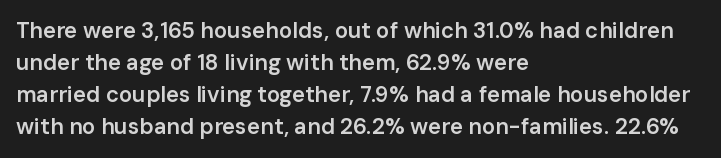
Check the space under the baseline: it is left empty. Style check: upright. The sample has been set in demibold, a notch under bold. Words appear dense and cohesive because spacing is normal. In terms of leading, this rendering sits right in the middle. Where is the straight margin? On the left.
